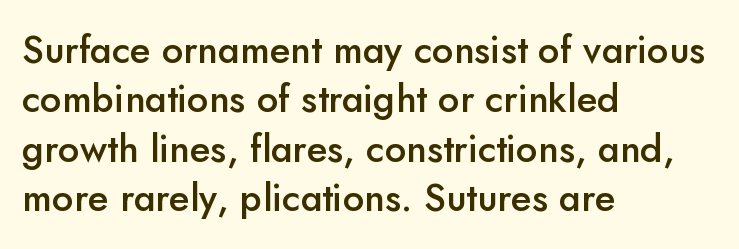
{"serif": "no", "italic": "no", "bold": "semi", "weight": "semibold", "width": "normal", "stroke_contrast": "low", "x_height": "small", "monospaced": "no", "underline": "no", "align": "left", "line_spacing": "normal", "line_spacing_ratio": 1.3, "letter_spacing": "normal", "letter_spacing_em": 0.0, "glyph_px": 38}
